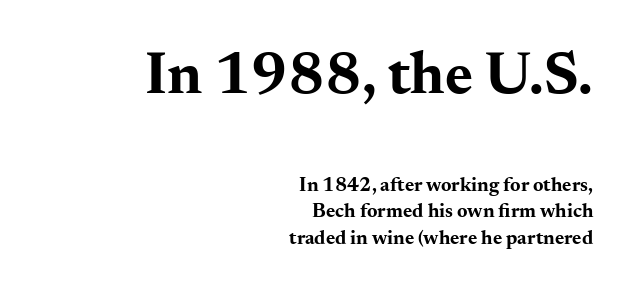
A typesetter would mark this as roman, not italic. These lines keep a tight, regular rhythm from letter to letter. Only glyphs here, with clear space below each row. The lines sit at an ordinary, default distance from one another. Each letter's strokes conclude with small projecting serifs.
